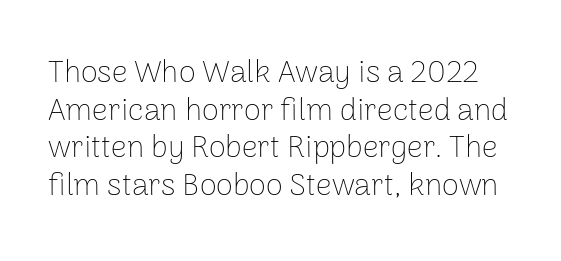
Q: Is the text bold? A: No.
Q: Is the text italic (slanted)? A: No, it is upright.
Q: Is the typeface a serif or a sans-serif typeface? A: Sans-serif.
Q: Is the text underlined? A: No.
Q: Is the spacing between letters normal or unusually wide? A: Normal.
Q: Width (condensed, normal, or wide)? A: Normal.
Q: Stroke contrast? A: Low.
Q: x-height? A: Medium.
Q: Monospaced? A: No.
